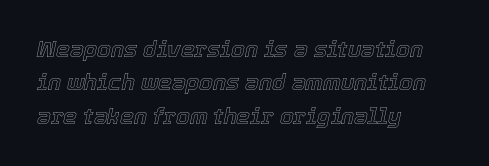
Q: Is the text italic (slanted)? A: Yes, it leans right by about 12 degrees.
Q: Is the text underlined? A: No.
Q: How is the paragraph aligned? A: Left-aligned.
Q: Is the spacing between letters normal or unusually wide? A: Normal.
Q: Is the spacing between lines tight, normal or loose? A: Normal.
